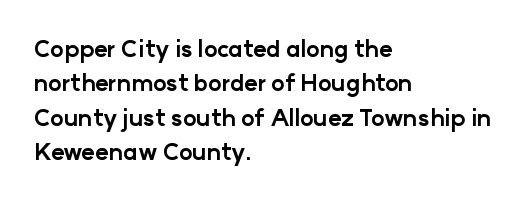
The image shows 23 px bold type, upright; set left-aligned, normal line spacing (1.49x), normal letter spacing, not underlined.
